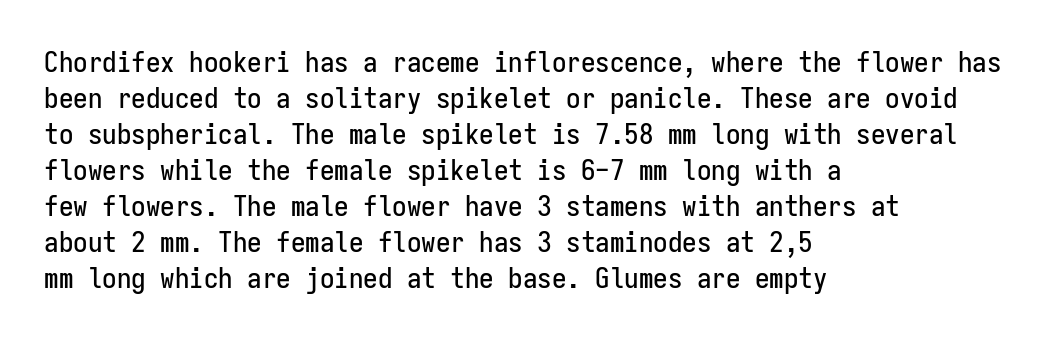
The lettering stays uniformly vertical, giving the passage a roman look. Casual observation: everything's shoved over to the left. A typesetter would label this face a sans. Is the letter spacing exaggerated? No — it looks like the ordinary default. Think of a typewriter: that constant character pitch is what you see here. Only glyphs here, with clear space below each row.
